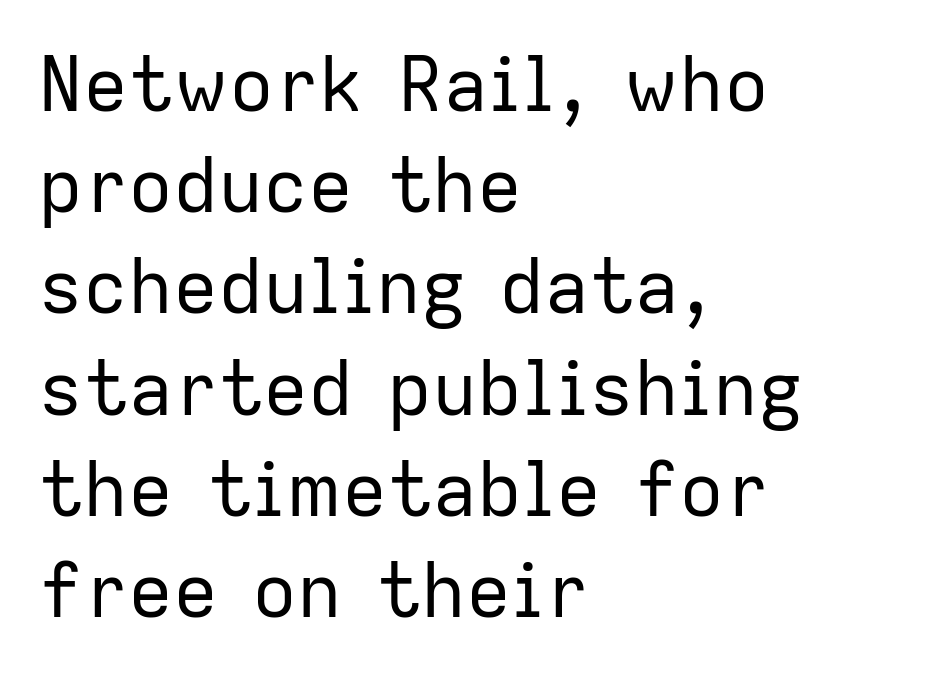
{"serif": "no", "italic": "no", "bold": "no", "weight": "regular", "width": "normal", "stroke_contrast": "low", "x_height": "medium", "monospaced": "no", "underline": "no", "align": "left", "line_spacing": "normal", "line_spacing_ratio": 1.35, "letter_spacing": "normal", "letter_spacing_em": 0.0, "glyph_px": 75}
